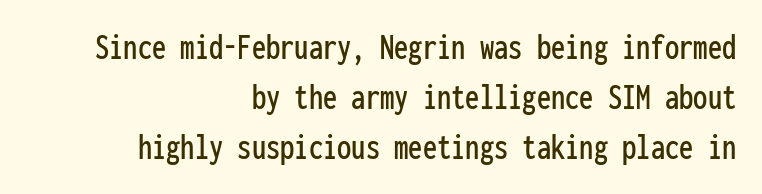
Q: Is the text italic (slanted)? A: No, it is upright.
Q: Is the typeface a serif or a sans-serif typeface? A: Sans-serif.
Q: Is the text underlined? A: No.
Q: How is the paragraph aligned? A: Right-aligned.
Q: Is the spacing between letters normal or unusually wide? A: Normal.
Q: Is the spacing between lines tight, normal or loose? A: Normal.
Q: Width (condensed, normal, or wide)? A: Condensed.
Q: Stroke contrast? A: Low.
Q: x-height? A: Medium.
Q: Monospaced? A: Yes.
